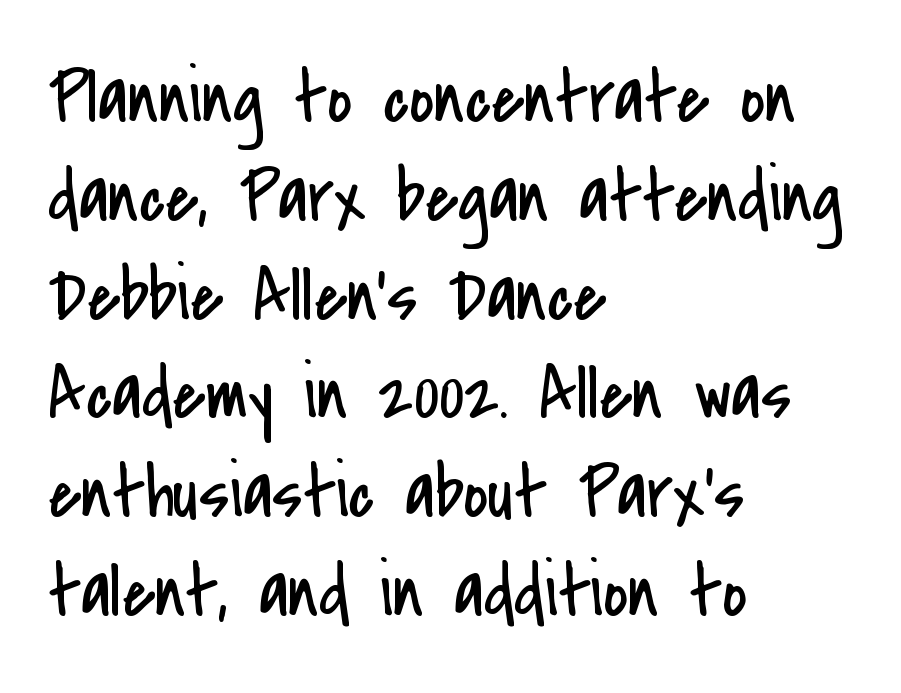
{"serif": "no", "italic": "no", "bold": "no", "weight": "regular", "width": "condensed", "stroke_contrast": "low", "x_height": "small", "monospaced": "no", "underline": "no", "align": "left", "line_spacing": "normal", "line_spacing_ratio": 1.3, "letter_spacing": "normal", "letter_spacing_em": 0.0, "glyph_px": 76}
